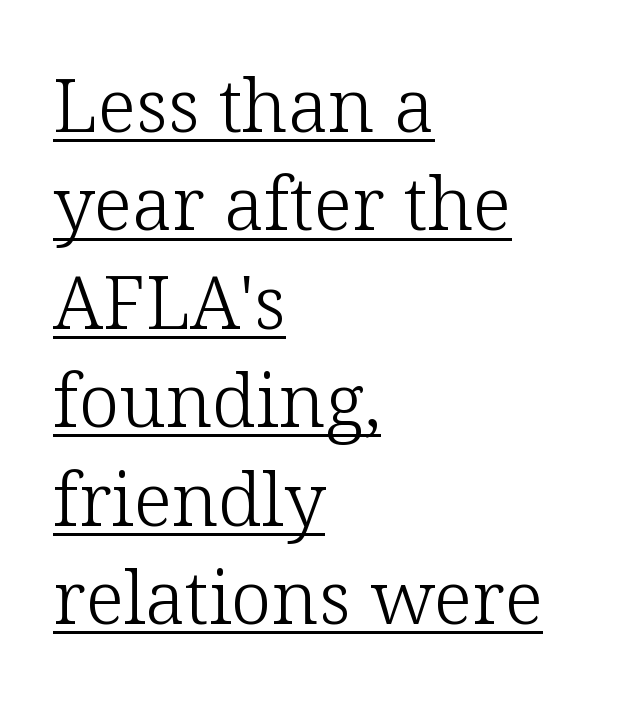
{"serif": "yes", "italic": "no", "bold": "no", "weight": "light", "width": "normal", "stroke_contrast": "low", "x_height": "medium", "monospaced": "no", "underline": "yes", "align": "left", "line_spacing": "normal", "line_spacing_ratio": 1.33, "letter_spacing": "normal", "letter_spacing_em": 0.0, "glyph_px": 74}
